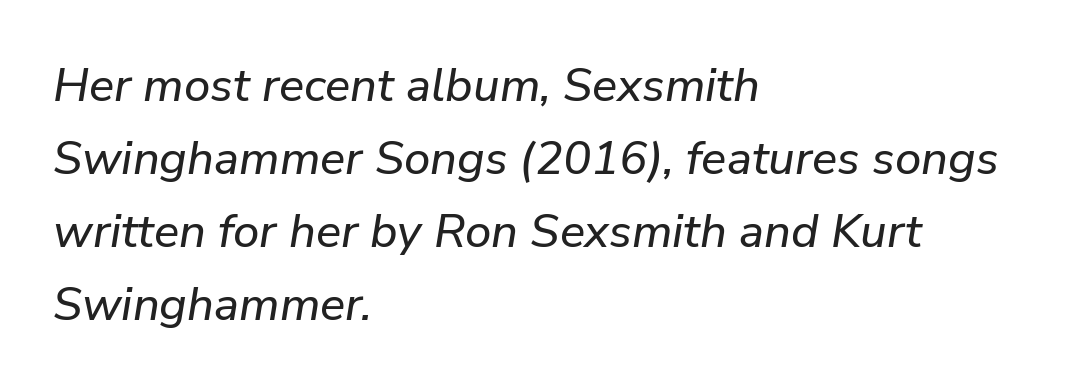
Q: Is the text italic (slanted)? A: Yes, it leans right by about 9 degrees.
Q: Is the text underlined? A: No.
Q: How is the paragraph aligned? A: Left-aligned.
Q: Is the spacing between letters normal or unusually wide? A: Normal.
Q: Is the spacing between lines tight, normal or loose? A: Normal.
Q: Width (condensed, normal, or wide)? A: Normal.
Q: Stroke contrast? A: Low.
Q: x-height? A: Medium.
Q: Monospaced? A: No.
